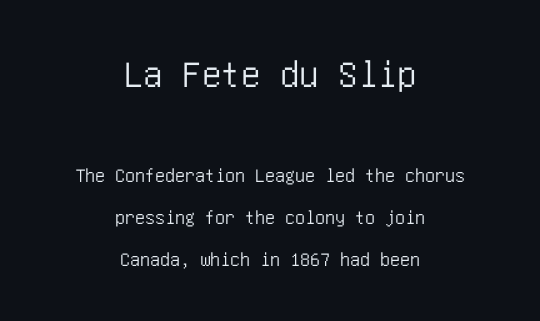
Note: no serifs on the glyphs. A great deal of white space separates one row of letters from the next. Look at the glyph heights: the upper group is clearly the bigger setting. In CSS terms this would be text-align: center. The letters stand upright; this is a roman face. The tracking reads as untouched default to a designer's eye.
